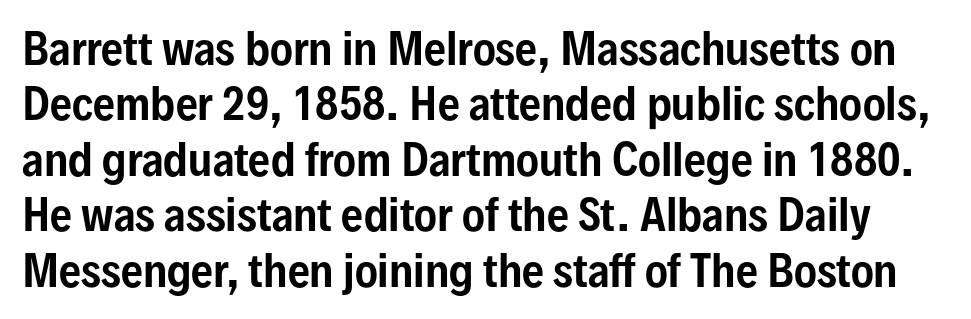
Q: Is the text italic (slanted)? A: No, it is upright.
Q: Is the typeface a serif or a sans-serif typeface? A: Sans-serif.
Q: Is the text underlined? A: No.
Q: Is the spacing between letters normal or unusually wide? A: Normal.
Q: Is the spacing between lines tight, normal or loose? A: Normal.
Q: Width (condensed, normal, or wide)? A: Condensed.
Q: Stroke contrast? A: Low.
Q: x-height? A: Medium.
Q: Monospaced? A: No.
